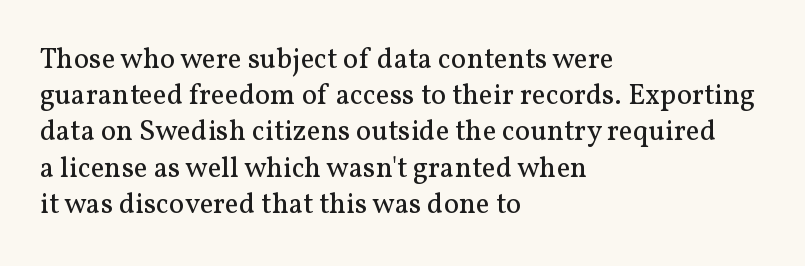
Vertical stems look standard width or narrower in stroke. Style check: upright. Baseline-to-baseline distance is the conventional proportion of letter height. Nothing unusual about the tracking: characters are spaced as the font intends.
